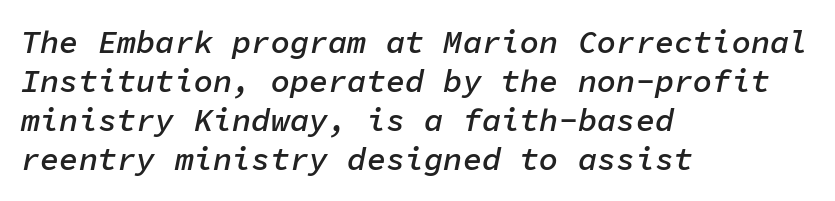
The face used here has a pronounced slope to its letters. Nobody touched the tracking dial on this one. Look at the stroke-to-counter ratio: somewhat heavy, a semibold. Note the uniform advance width — an 'i' takes as much space as an 'm'.
